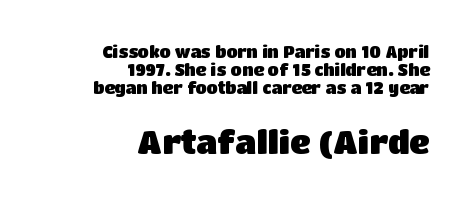
Q: Is the text bold? A: Yes.
Q: Is the text italic (slanted)? A: No, it is upright.
Q: Is the typeface a serif or a sans-serif typeface? A: Sans-serif.
Q: Is the text underlined? A: No.
Q: How is the paragraph aligned? A: Right-aligned.
Q: Is the spacing between letters normal or unusually wide? A: Normal.
Q: Is the spacing between lines tight, normal or loose? A: Tight.
Q: Which block of text is set in a larger size, the first (top) or the second (bottom)? A: The second (bottom) one.
Q: Width (condensed, normal, or wide)? A: Normal.
Q: Stroke contrast? A: Low.
Q: x-height? A: Large.
Q: Monospaced? A: No.
